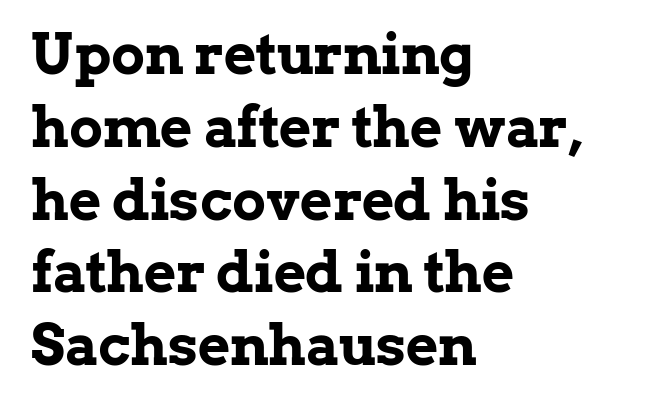
The image shows 56 px bold serif type, upright; set left-aligned, normal line spacing (1.3x), normal letter spacing, not underlined; low stroke contrast and a medium x-height.
